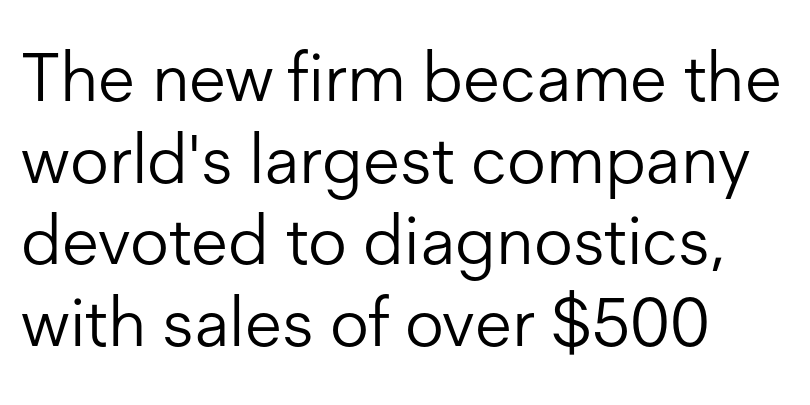
The image shows 68 px light sans-serif type, upright; set left-aligned, line spacing 1.2x, normal letter spacing, not underlined; low stroke contrast and a medium x-height.
